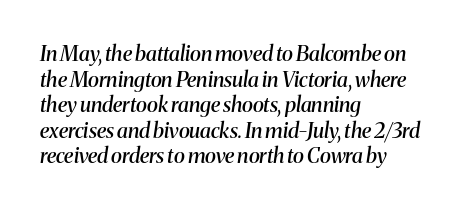
{"italic": "yes", "lean": "right", "slant_degrees": 8, "bold": "semi", "underline": "no", "align": "left", "line_spacing_ratio": 1.22, "letter_spacing": "normal", "letter_spacing_em": 0.0, "glyph_px": 21}
